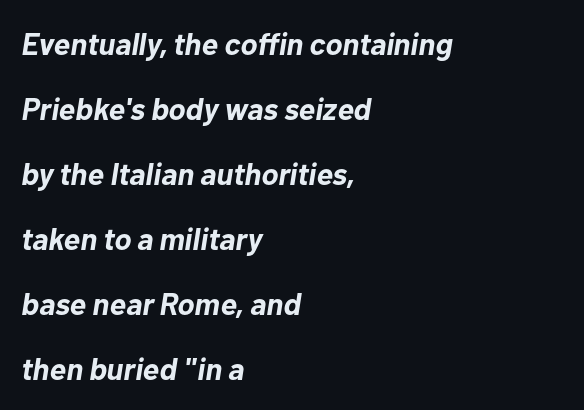
Q: Is the text bold? A: Yes.
Q: Is the text italic (slanted)? A: Yes, it leans right by about 10 degrees.
Q: Is the text underlined? A: No.
Q: How is the paragraph aligned? A: Left-aligned.
Q: Is the spacing between letters normal or unusually wide? A: Normal.
Q: Is the spacing between lines tight, normal or loose? A: Loose.
Q: Width (condensed, normal, or wide)? A: Normal.
Q: Stroke contrast? A: Low.
Q: x-height? A: Medium.
Q: Monospaced? A: No.
